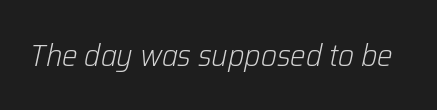
Q: Is the text bold? A: No.
Q: Is the text italic (slanted)? A: Yes, it leans right by about 12 degrees.
Q: Is the text underlined? A: No.
Q: Is the spacing between letters normal or unusually wide? A: Normal.
Q: Width (condensed, normal, or wide)? A: Normal.
Q: Stroke contrast? A: Low.
Q: x-height? A: Medium.
Q: Monospaced? A: No.
